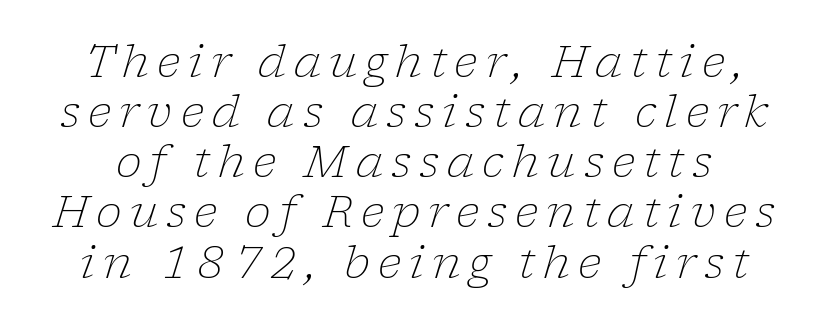
Q: Is the text bold? A: No.
Q: Is the text italic (slanted)? A: Yes, it leans right by about 17 degrees.
Q: Is the typeface a serif or a sans-serif typeface? A: Serif.
Q: Is the text underlined? A: No.
Q: Is the spacing between lines tight, normal or loose? A: Tight.
Q: Width (condensed, normal, or wide)? A: Normal.
Q: Stroke contrast? A: Low.
Q: x-height? A: Medium.
Q: Monospaced? A: No.
